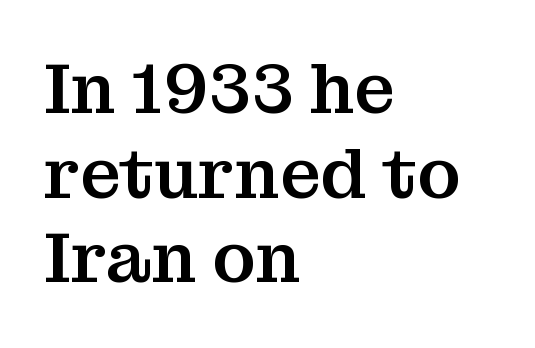
This rendering leaves character spacing at its baseline value. Little horizontal feet cap the strokes, marking this as serif type. Spacing verdict: proportional, widths tailored to each character. The lettering stays uniformly vertical, giving the passage a roman look. Visually the block forms a straight wall on the left and a jagged coastline on the right.
